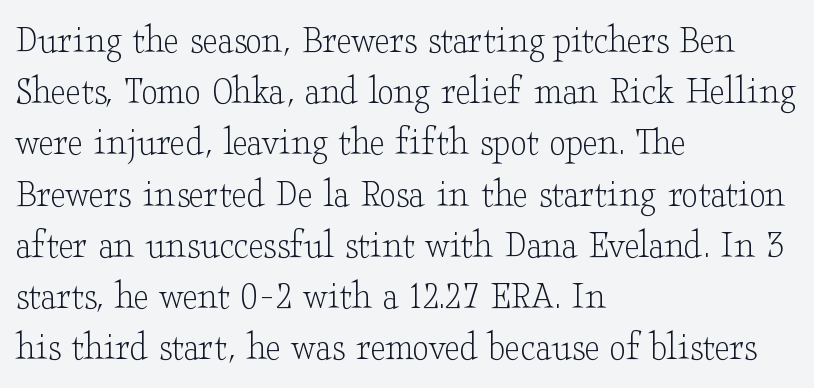
The letters sit at their default tracking, neither squeezed nor spread. The baseline area is clear. Stems and bowls with no extra thickness — not bold. Line starts are locked; line ends wander.
